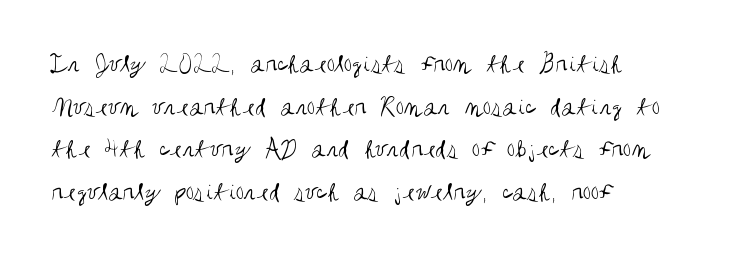
The image shows 27 px text type; set left-aligned, normal line spacing (1.58x), normal letter spacing, not underlined.
